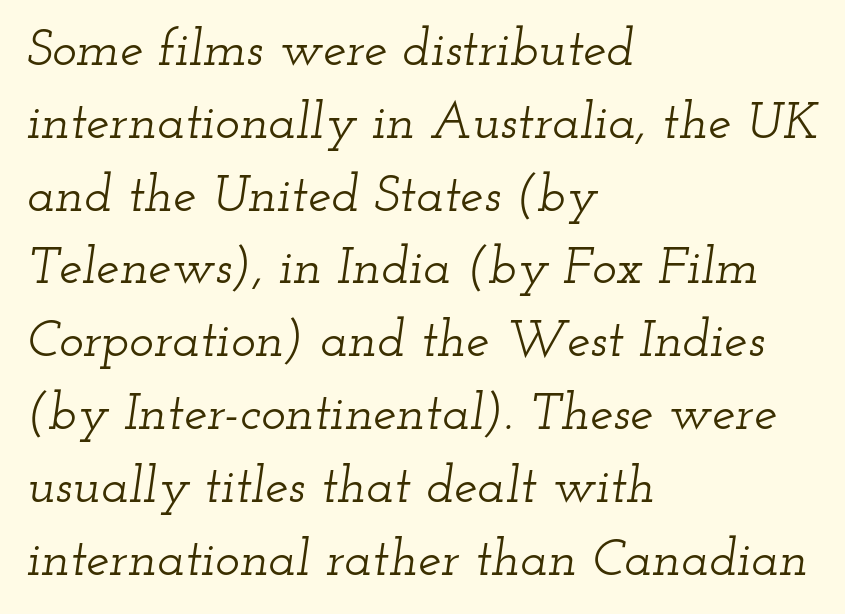
The tracking reads as untouched default to a designer's eye. Observe the serifs anchoring each vertical stroke in this sample. The typesetter chose a ragged-right arrangement here. The baseline area is clear. You could not count columns in this text — the font is proportionally spaced.
